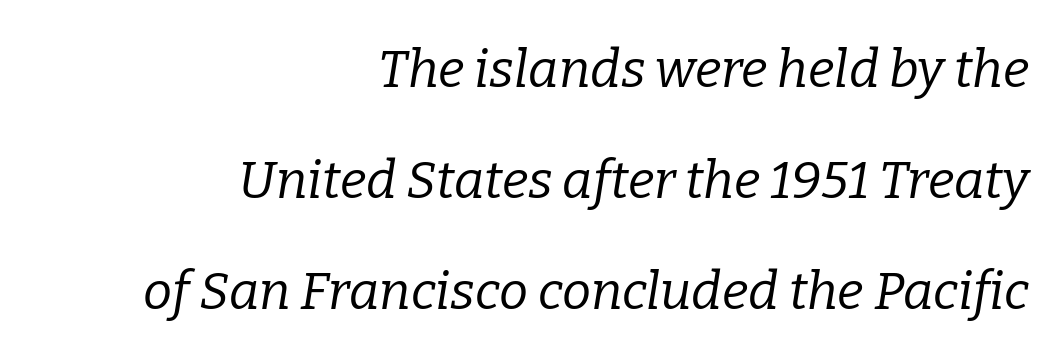
Q: Is the text bold? A: No.
Q: Is the text italic (slanted)? A: Yes, it leans right by about 9 degrees.
Q: Is the typeface a serif or a sans-serif typeface? A: Serif.
Q: Is the text underlined? A: No.
Q: How is the paragraph aligned? A: Right-aligned.
Q: Is the spacing between letters normal or unusually wide? A: Normal.
Q: Is the spacing between lines tight, normal or loose? A: Loose.
Q: Width (condensed, normal, or wide)? A: Normal.
Q: Stroke contrast? A: Low.
Q: x-height? A: Medium.
Q: Monospaced? A: No.
